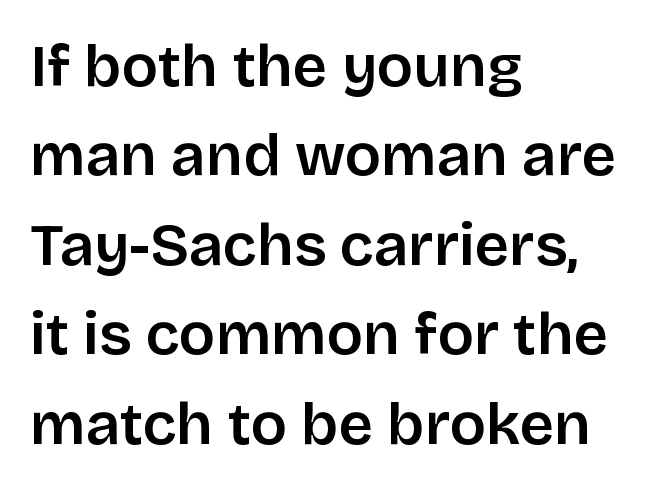
Q: Is the text bold? A: Semi-bold.
Q: Is the text italic (slanted)? A: No, it is upright.
Q: Is the typeface a serif or a sans-serif typeface? A: Sans-serif.
Q: Is the text underlined? A: No.
Q: How is the paragraph aligned? A: Left-aligned.
Q: Is the spacing between letters normal or unusually wide? A: Normal.
Q: Is the spacing between lines tight, normal or loose? A: Normal.
Q: Width (condensed, normal, or wide)? A: Normal.
Q: Stroke contrast? A: Low.
Q: x-height? A: Large.
Q: Monospaced? A: No.
